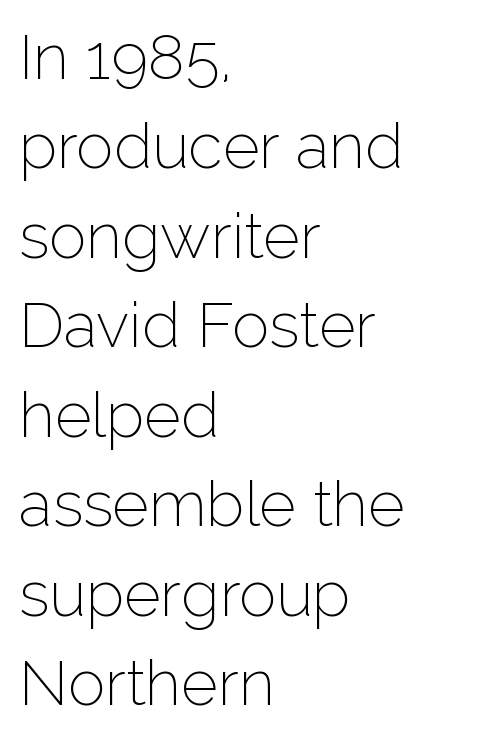
How are the letters spaced? Ordinarily, with no added tracking. Think of a printed novel: that variable character pitch is what you see here. The designer went with a sans here, leaving each stem footless. The zone under the glyphs is completely vacant. The lines sit at an ordinary, default distance from one another. A typesetter would mark this as roman, not italic.
